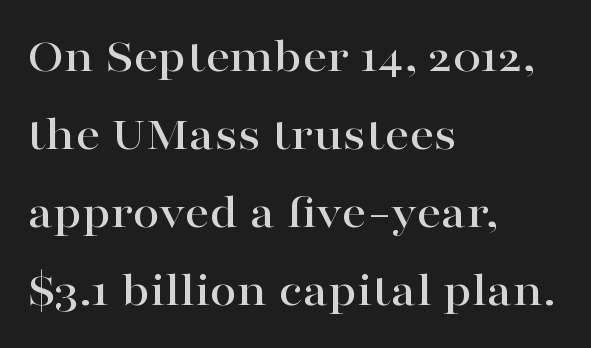
The image shows 49 px wide serif type, upright; set left-aligned, normal line spacing (1.59x), normal letter spacing, not underlined; high stroke contrast and a medium x-height.
